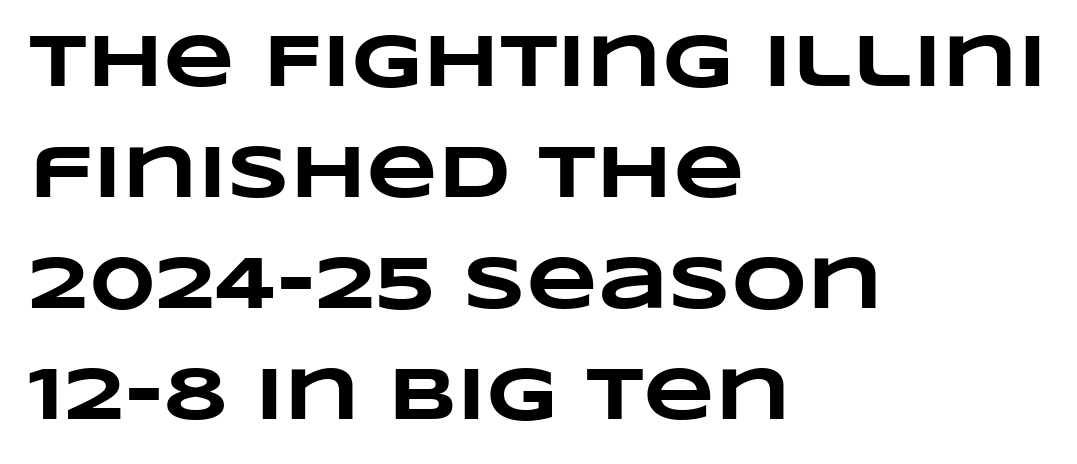
Q: Is the text bold? A: Yes.
Q: Is the text underlined? A: No.
Q: How is the paragraph aligned? A: Left-aligned.
Q: Is the spacing between letters normal or unusually wide? A: Normal.
Q: Is the spacing between lines tight, normal or loose? A: Normal.
Q: Width (condensed, normal, or wide)? A: Wide.
Q: Stroke contrast? A: Low.
Q: x-height? A: Large.
Q: Monospaced? A: No.
